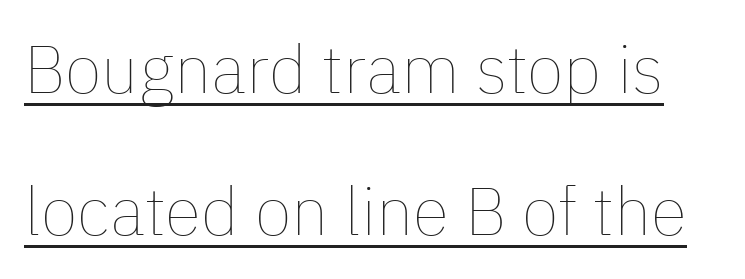
{"italic": "no", "bold": "no", "weight": "thin", "width": "normal", "stroke_contrast": "low", "x_height": "medium", "monospaced": "no", "underline": "yes", "line_spacing": "loose", "line_spacing_ratio": 2.12, "letter_spacing": "normal", "letter_spacing_em": 0.0, "glyph_px": 67}
